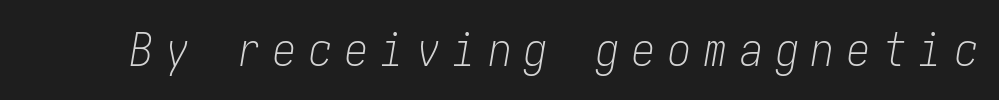
The image shows 46 px light, condensed type, italic (leaning right); set unusually wide letter spacing (+0.28 em), not underlined; low stroke contrast and a medium x-height.
